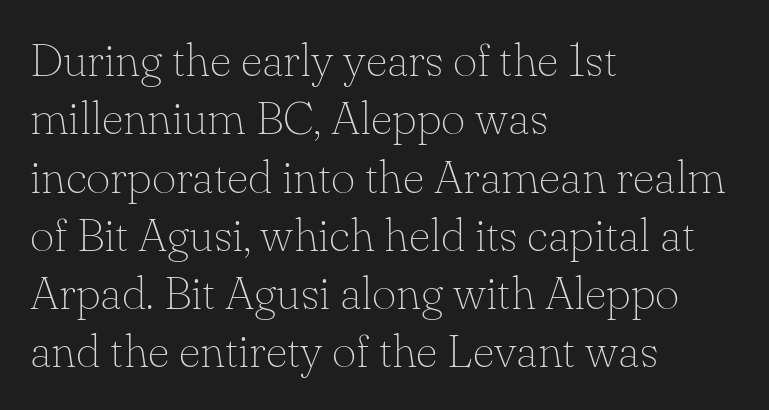
The image shows 47 px thin serif type, upright; set left-aligned, line spacing 1.24x, normal letter spacing, not underlined; low stroke contrast and a small x-height.
